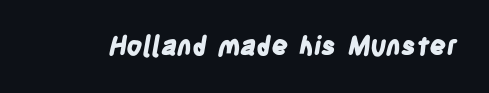
Q: Is the text bold? A: Yes.
Q: Is the text underlined? A: No.
Q: Is the spacing between letters normal or unusually wide? A: Normal.
